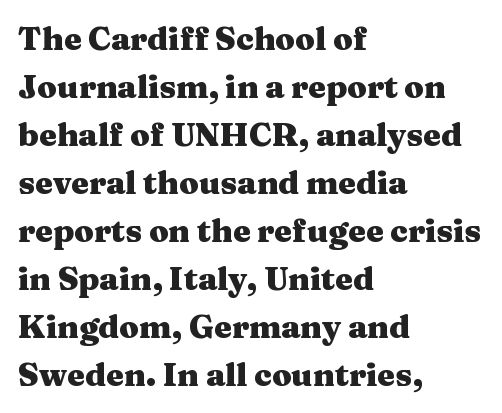
{"serif": "yes", "italic": "no", "bold": "yes", "weight": "heavy", "width": "wide", "stroke_contrast": "medium", "x_height": "medium", "monospaced": "no", "underline": "no", "align": "left", "line_spacing": "normal", "line_spacing_ratio": 1.5, "letter_spacing": "normal", "letter_spacing_em": 0.0, "glyph_px": 32}
